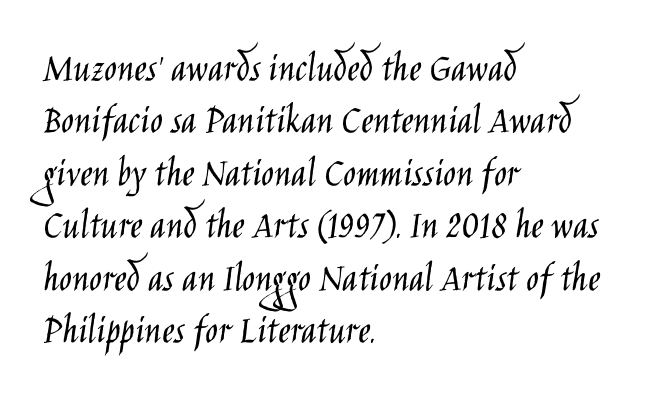
Q: Is the text bold? A: No.
Q: Is the text italic (slanted)? A: Yes.
Q: Is the typeface a serif or a sans-serif typeface? A: Sans-serif.
Q: Is the text underlined? A: No.
Q: How is the paragraph aligned? A: Left-aligned.
Q: Is the spacing between letters normal or unusually wide? A: Normal.
Q: Is the spacing between lines tight, normal or loose? A: Normal.
Q: Width (condensed, normal, or wide)? A: Condensed.
Q: Stroke contrast? A: Low.
Q: x-height? A: Large.
Q: Monospaced? A: No.
